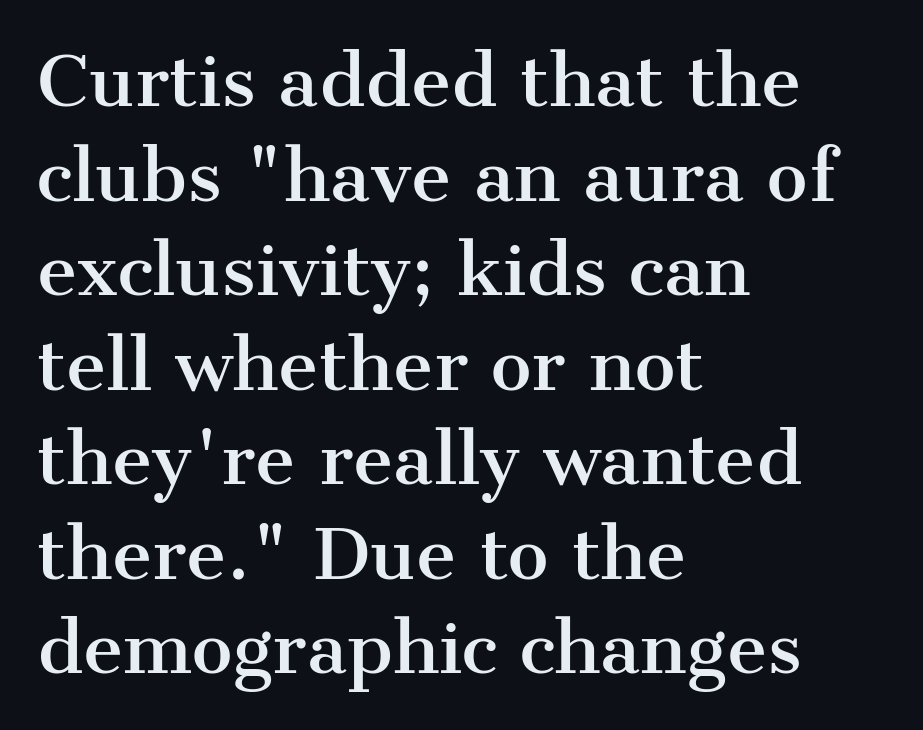
{"serif": "yes", "italic": "no", "width": "normal", "stroke_contrast": "medium", "x_height": "medium", "monospaced": "no", "underline": "no", "align": "left", "line_spacing": "normal", "line_spacing_ratio": 1.37, "letter_spacing": "normal", "letter_spacing_em": 0.0, "glyph_px": 69}
